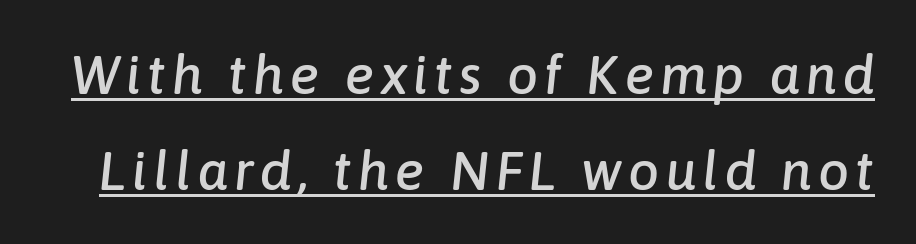
Q: Is the text italic (slanted)? A: Yes, it leans right by about 6 degrees.
Q: Is the text underlined? A: Yes.
Q: Width (condensed, normal, or wide)? A: Normal.
Q: Stroke contrast? A: Low.
Q: x-height? A: Medium.
Q: Monospaced? A: No.
